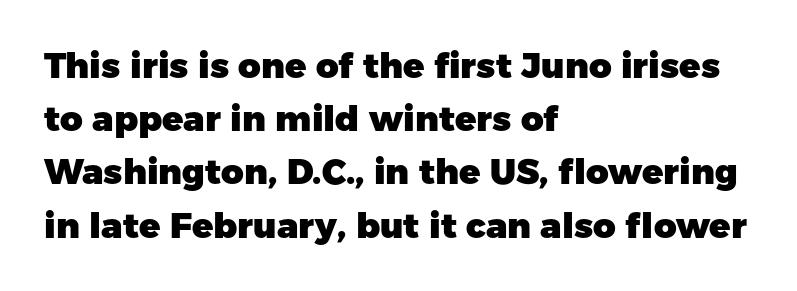
Just letters on the line, the space beneath them empty. The vertical gap from one line to the next is medium. These lines were composed using upright roman letters. Left-aligned paragraph, ragged on the right. Students, this is bold: see how much ink each stroke carries.
